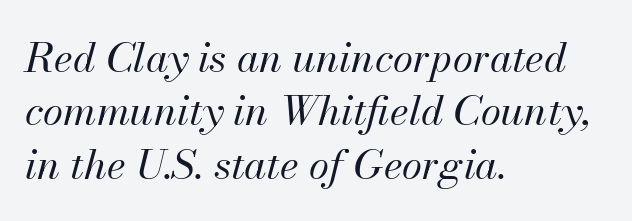
{"italic": "yes", "lean": "right", "slant_degrees": 13, "bold": "no", "weight": "regular", "width": "normal", "stroke_contrast": "medium", "x_height": "small", "monospaced": "no", "underline": "no", "align": "left", "line_spacing": "normal", "line_spacing_ratio": 1.3, "letter_spacing": "normal", "letter_spacing_em": 0.0, "glyph_px": 41}
